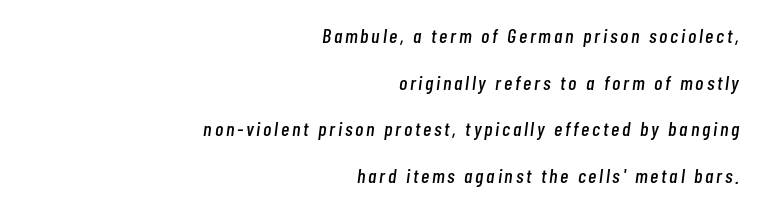
Line endings align vertically; line beginnings do not. This sample uses an oblique cut, with every glyph tilted off the vertical. Words float on clear page, feet unadorned. Baseline-to-baseline distance is far greater than the letter height.
